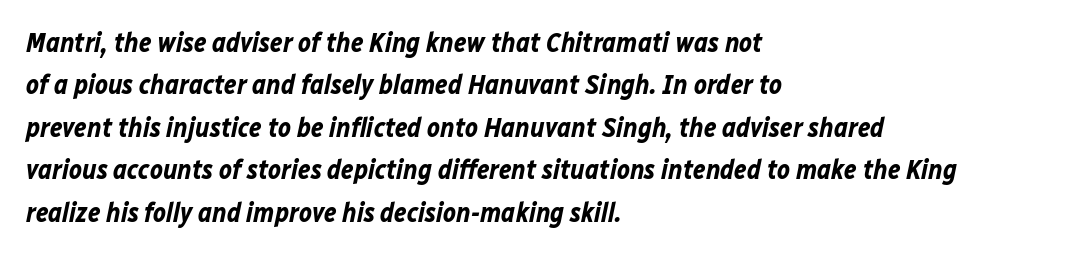
Caption: standard tracking, unaltered. The sample has been set heavy, in full bold. Is the block centered? No — it sits flush against the left margin. The face used here has a pronounced slope to its letters. The space between consecutive lines is moderate.
